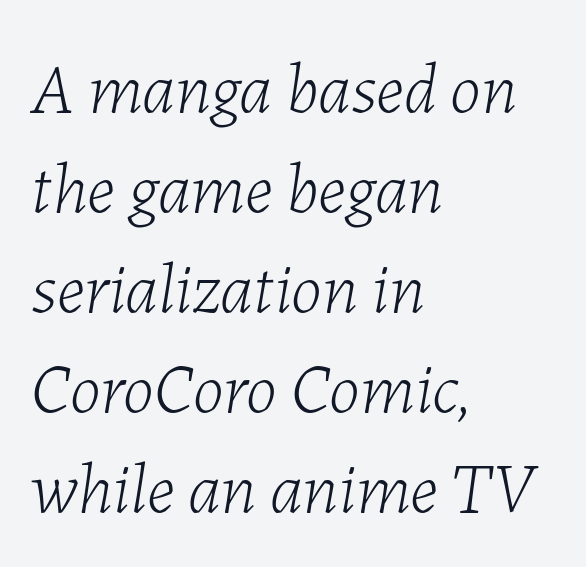
Here the designer chose a conventional face with non-uniform glyph widths. The setting favours the left margin, as ordinary paragraphs usually do. The passage shown is not bold in any degree. Each row of text sits above clean, open space.
